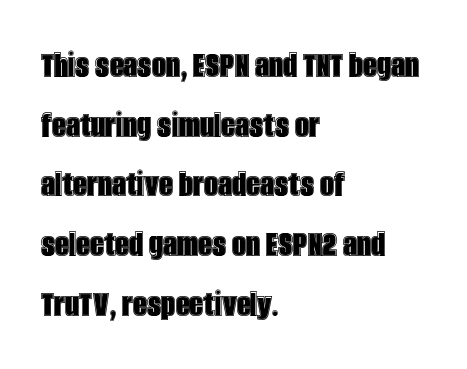
Evenly set lines give the paragraph a standard silhouette. Characters follow at the spacing the type designer built in. Italic: no, the glyphs are upright roman. This sample has the flowing, uneven cadence of proportional lettering. Each line starts at the same left margin while the right side varies.
